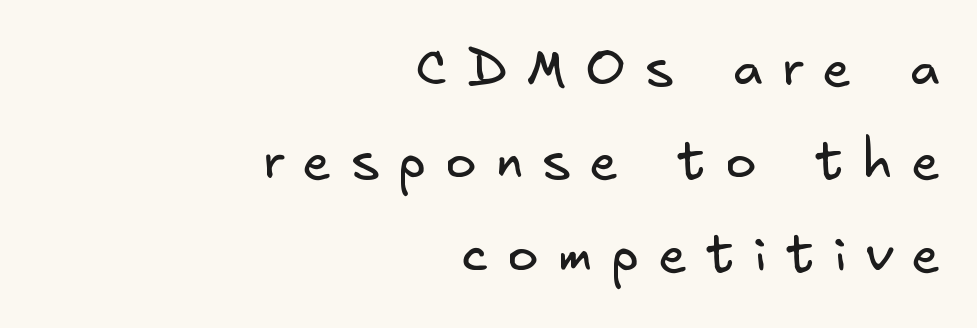
Bare-footed words on every line. You can tell from the bare stems that sans-serif type was used. The typeface has the unassuming heft of standard copy or less. The typesetter chose a ragged-left arrangement here. This sample uses expanded letter spacing, leaving extra air between glyphs.
